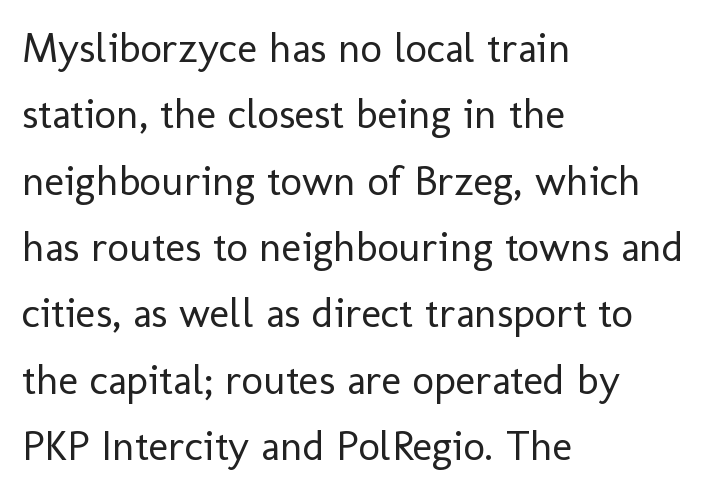
The image shows 42 px regular-weight sans-serif type, upright; set left-aligned, normal line spacing (1.58x), normal letter spacing, not underlined; low stroke contrast and a medium x-height.
